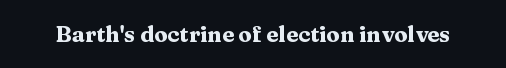
The image shows 22 px bold type, upright; set normal letter spacing, not underlined.
